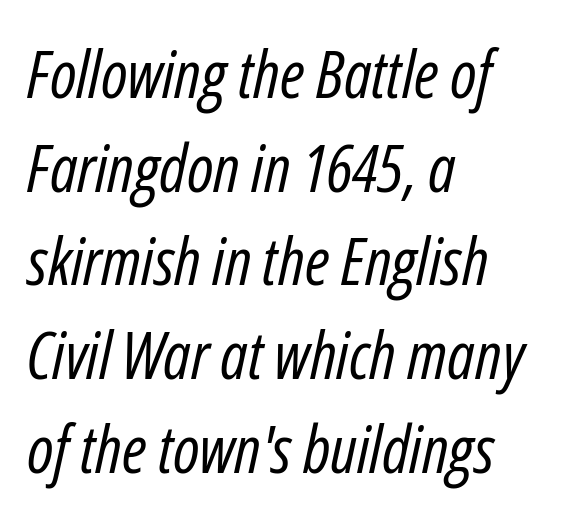
The image shows 66 px regular-weight, condensed type, italic (leaning right); set left-aligned, normal line spacing (1.42x), normal letter spacing, not underlined; low stroke contrast and a medium x-height.
